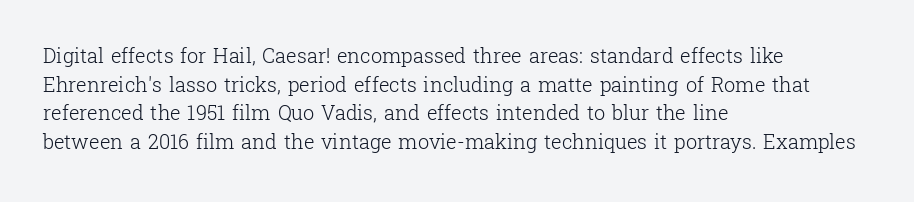
Honestly, the letter spacing is just normal — you wouldn't notice it. Every row of glyphs begins at an identical x-position on the left. The lettering holds an erect, upright posture throughout. A typesetter would call this leading conventional body-copy spacing.
